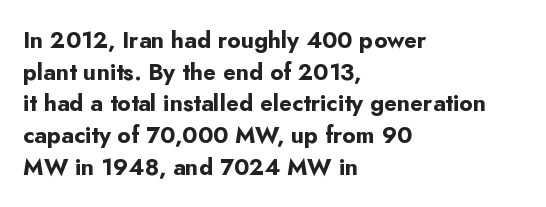
The image shows 23 px bold type, upright; set left-aligned, normal line spacing (1.38x), normal letter spacing, not underlined.
